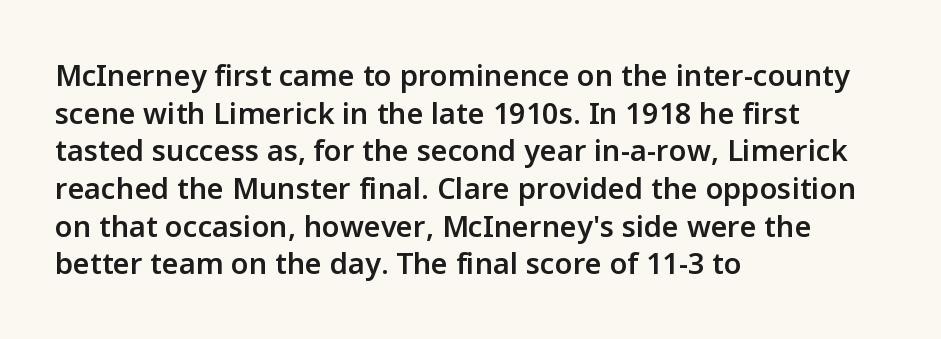
Q: Is the text bold? A: Semi-bold.
Q: Is the text italic (slanted)? A: No, it is upright.
Q: Is the typeface a serif or a sans-serif typeface? A: Sans-serif.
Q: Is the text underlined? A: No.
Q: How is the paragraph aligned? A: Left-aligned.
Q: Is the spacing between letters normal or unusually wide? A: Normal.
Q: Is the spacing between lines tight, normal or loose? A: Normal.
Q: Width (condensed, normal, or wide)? A: Normal.
Q: Stroke contrast? A: Low.
Q: x-height? A: Medium.
Q: Monospaced? A: No.
